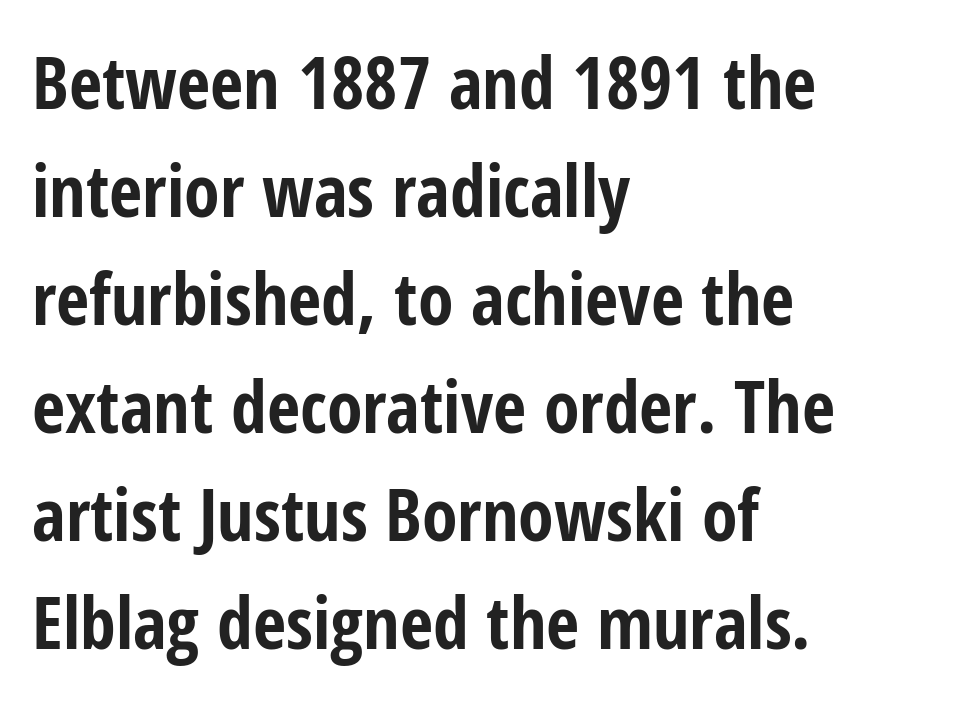
{"serif": "no", "italic": "no", "bold": "yes", "weight": "bold", "width": "condensed", "stroke_contrast": "low", "x_height": "medium", "monospaced": "no", "underline": "no", "align": "left", "line_spacing": "normal", "line_spacing_ratio": 1.5, "letter_spacing": "normal", "letter_spacing_em": 0.0, "glyph_px": 72}
